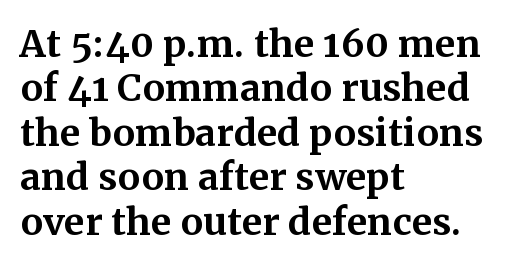
Q: Is the text bold? A: Yes.
Q: Is the text italic (slanted)? A: No, it is upright.
Q: Is the typeface a serif or a sans-serif typeface? A: Serif.
Q: Is the text underlined? A: No.
Q: How is the paragraph aligned? A: Left-aligned.
Q: Is the spacing between letters normal or unusually wide? A: Normal.
Q: Width (condensed, normal, or wide)? A: Normal.
Q: Stroke contrast? A: Medium.
Q: x-height? A: Medium.
Q: Monospaced? A: No.
